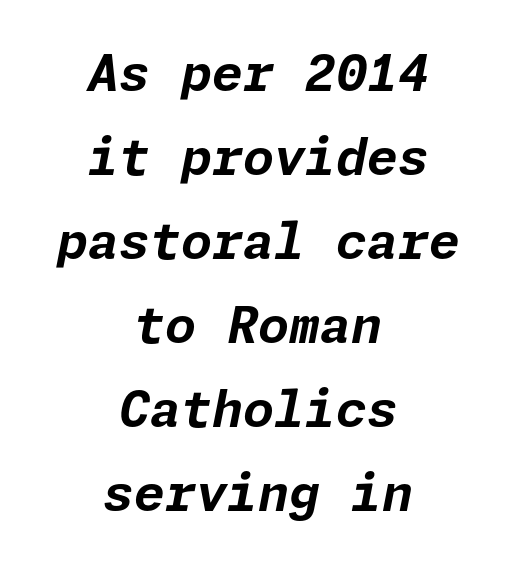
The image shows 50 px bold type, italic (leaning right); set centered, normal line spacing (1.68x), normal letter spacing, not underlined; low stroke contrast and a medium x-height.
